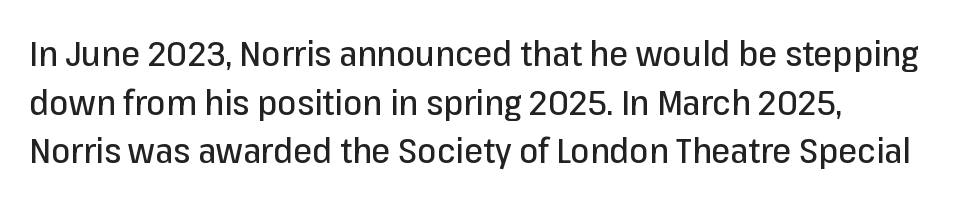
This is the regular roman posture of the typeface. Students, observe: this is what conventionally led text looks like. Type style note: lacks serifs. Spacing between characters is what you'd get straight out of the box. A bare baseline throughout the passage. Think of a printed novel: that variable character pitch is what you see here.
